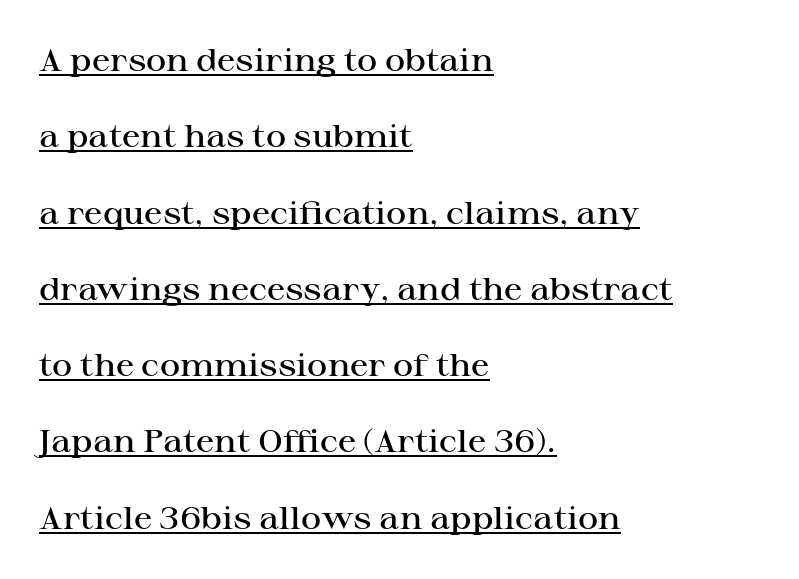
Notice how a bar underscores the lettering throughout. The designer went with a serif here, giving each stem small feet. It's the straight-up-and-down kind of type. The rendering uses natural spacing where letterforms have individual widths. These lines stack with their left ends in a neat column.
